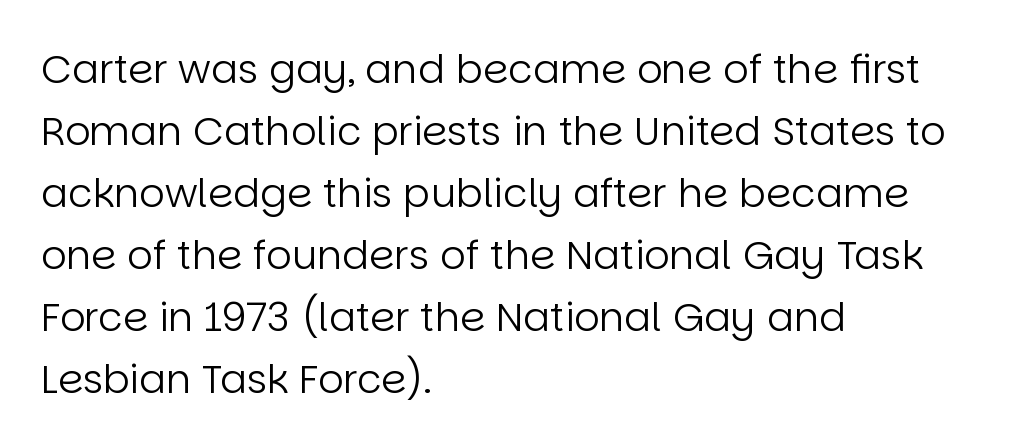
The image shows 40 px regular-weight sans-serif type, upright; set left-aligned, normal line spacing (1.55x), normal letter spacing, not underlined; low stroke contrast and a large x-height.
